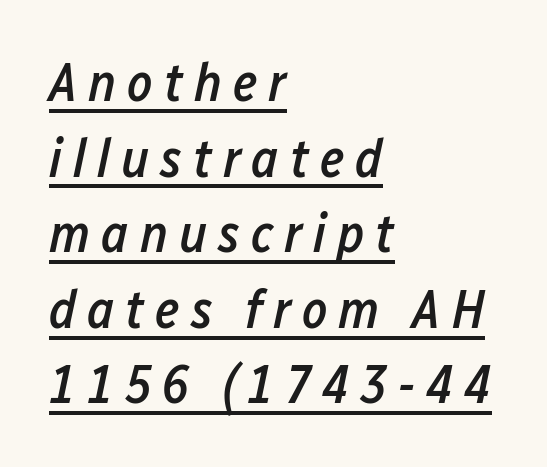
The font's italic variant was chosen for this text. Is the letter spacing exaggerated? Yes — the characters are pushed far apart. All the whitespace from short lines collects on the right. Looks like regular typesetting: each glyph gets only the width it needs.
